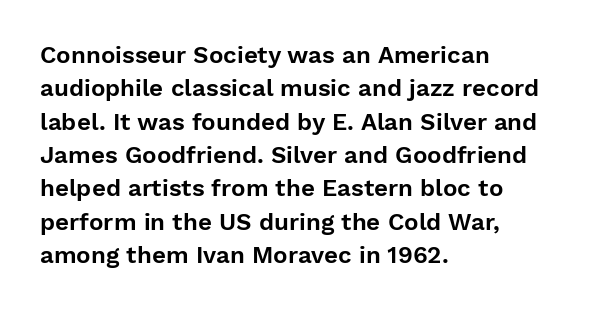
{"italic": "no", "underline": "no", "align": "left", "line_spacing": "normal", "line_spacing_ratio": 1.39, "letter_spacing": "normal", "letter_spacing_em": 0.0, "glyph_px": 24}
